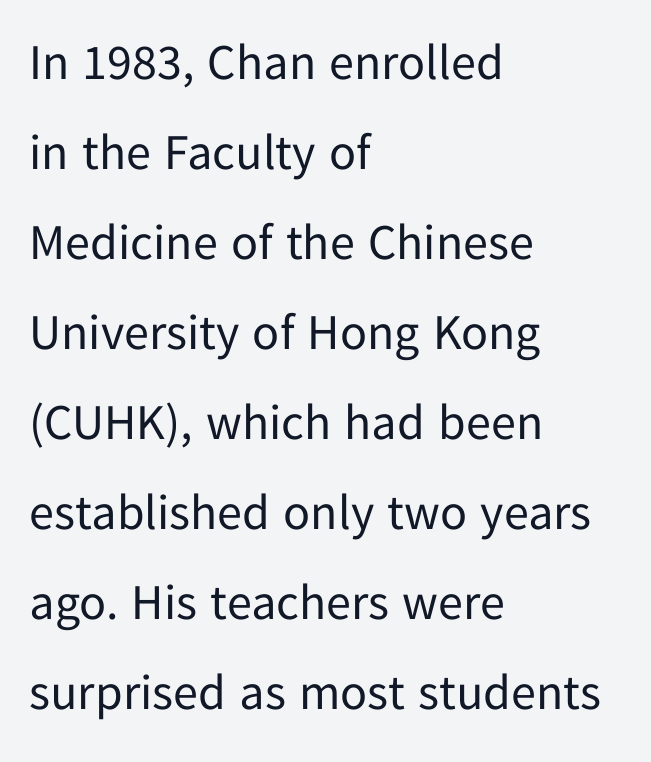
Descenders hang freely into open space. What stands out about the letter spacing? Nothing — it is the standard amount. These lines are rendered in a variable-pitch font. What kind of face is this? One without serifs — a sans.
